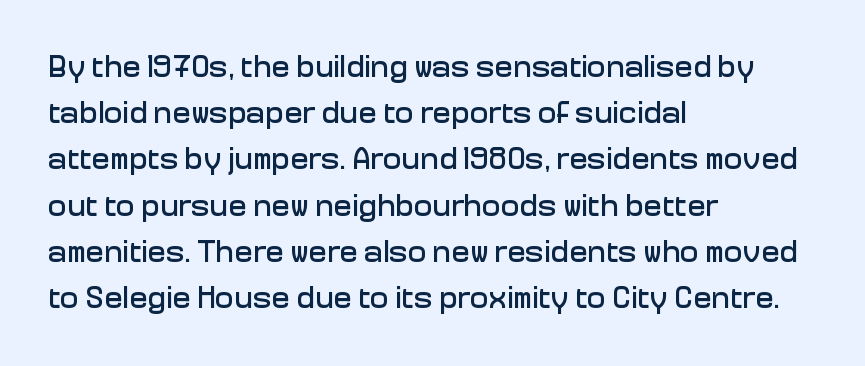
{"serif": "no", "italic": "no", "width": "normal", "stroke_contrast": "low", "x_height": "medium", "monospaced": "no", "underline": "no", "align": "left", "line_spacing": "normal", "line_spacing_ratio": 1.49, "letter_spacing": "normal", "letter_spacing_em": 0.0, "glyph_px": 31}
